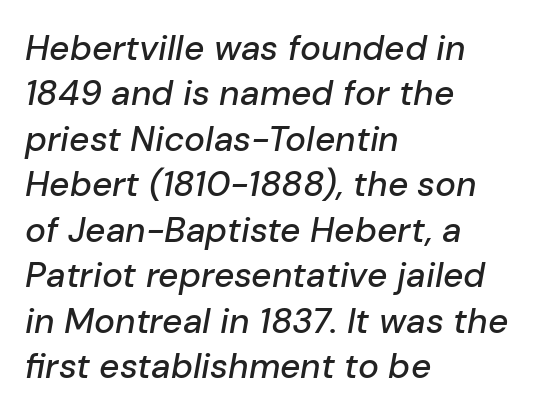
Q: Is the text italic (slanted)? A: Yes, it leans right by about 10 degrees.
Q: Is the text underlined? A: No.
Q: How is the paragraph aligned? A: Left-aligned.
Q: Is the spacing between letters normal or unusually wide? A: Normal.
Q: Is the spacing between lines tight, normal or loose? A: Normal.
Q: Width (condensed, normal, or wide)? A: Normal.
Q: Stroke contrast? A: Low.
Q: x-height? A: Medium.
Q: Monospaced? A: No.
